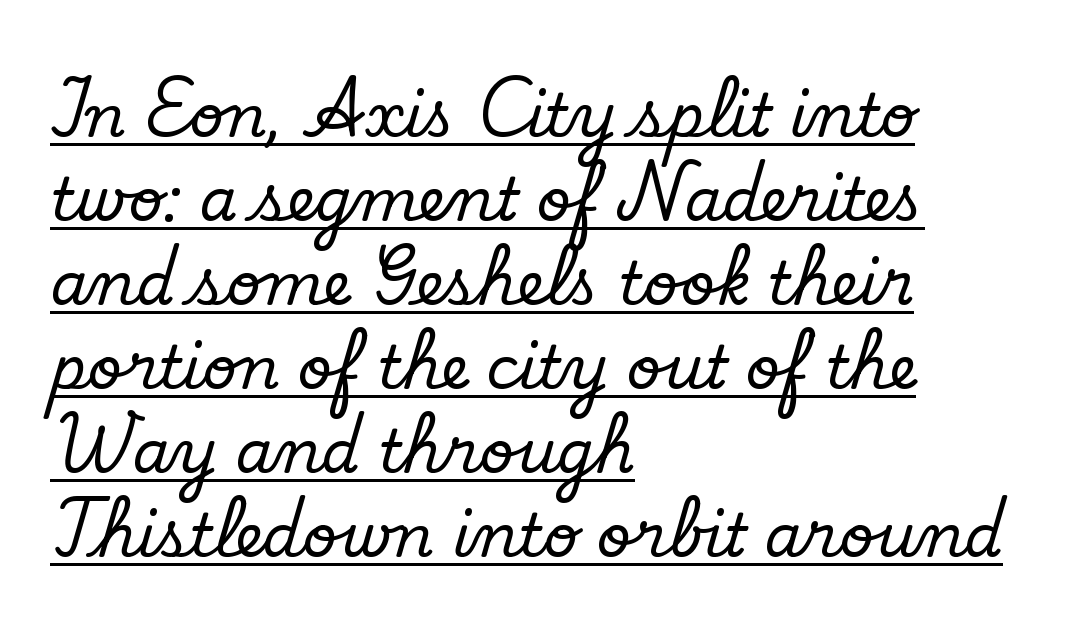
The image shows 60 px serif type; set left-aligned, normal line spacing (1.4x), normal letter spacing, underlined; low stroke contrast and a small x-height.
